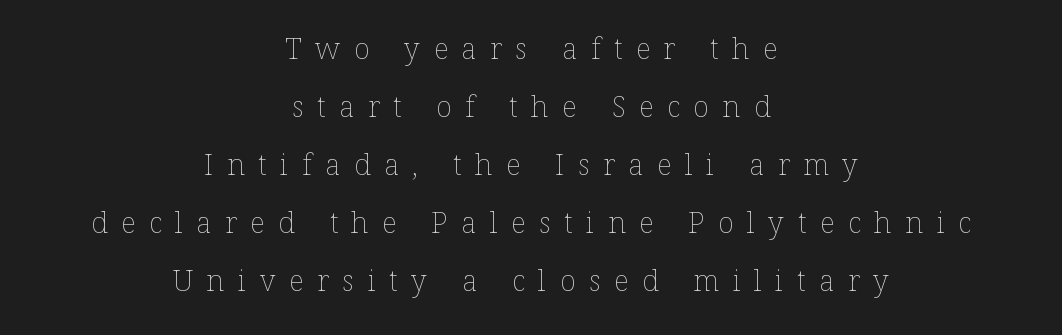
{"italic": "no", "bold": "no", "weight": "thin", "width": "normal", "stroke_contrast": "low", "x_height": "medium", "monospaced": "no", "underline": "no", "align": "center", "line_spacing": "loose", "line_spacing_ratio": 2.0, "letter_spacing": "wide", "letter_spacing_em": 0.47, "glyph_px": 29}
